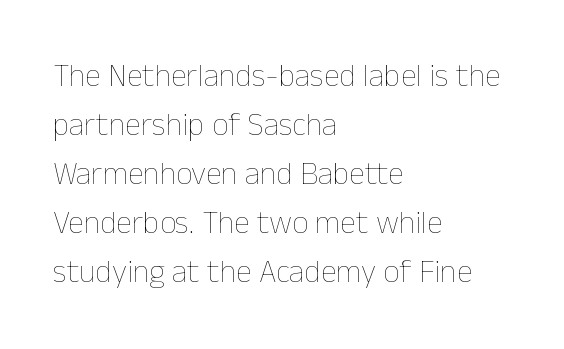
{"italic": "no", "bold": "no", "weight": "thin", "width": "normal", "stroke_contrast": "low", "x_height": "medium", "monospaced": "no", "underline": "no", "align": "left", "line_spacing": "normal", "line_spacing_ratio": 1.53, "letter_spacing": "normal", "letter_spacing_em": 0.0, "glyph_px": 32}
